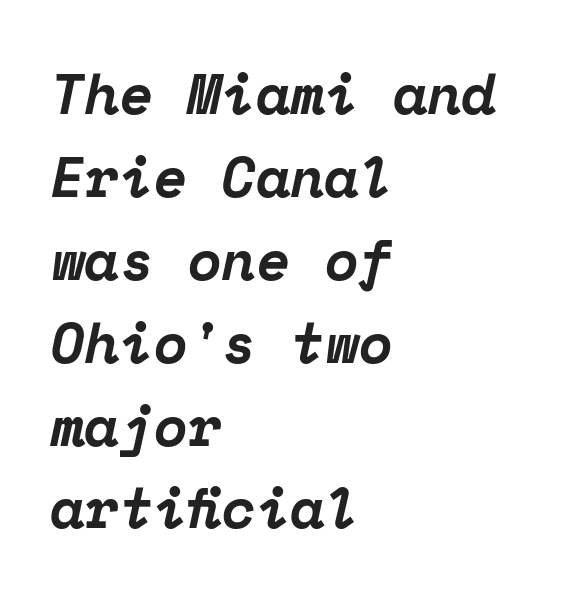
Q: Is the text bold? A: Yes.
Q: Is the text italic (slanted)? A: Yes, it leans right by about 12 degrees.
Q: Is the typeface a serif or a sans-serif typeface? A: Serif.
Q: Is the text underlined? A: No.
Q: How is the paragraph aligned? A: Left-aligned.
Q: Is the spacing between letters normal or unusually wide? A: Normal.
Q: Is the spacing between lines tight, normal or loose? A: Normal.
Q: Width (condensed, normal, or wide)? A: Normal.
Q: Stroke contrast? A: Low.
Q: x-height? A: Medium.
Q: Monospaced? A: Yes.
